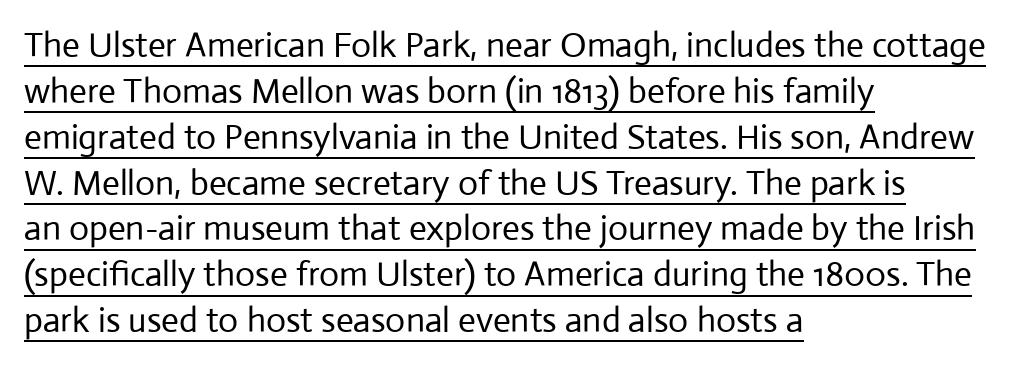
{"serif": "no", "italic": "no", "bold": "no", "weight": "regular", "width": "normal", "stroke_contrast": "low", "x_height": "medium", "monospaced": "no", "underline": "yes", "align": "left", "line_spacing": "normal", "line_spacing_ratio": 1.31, "letter_spacing": "normal", "letter_spacing_em": 0.0, "glyph_px": 35}
